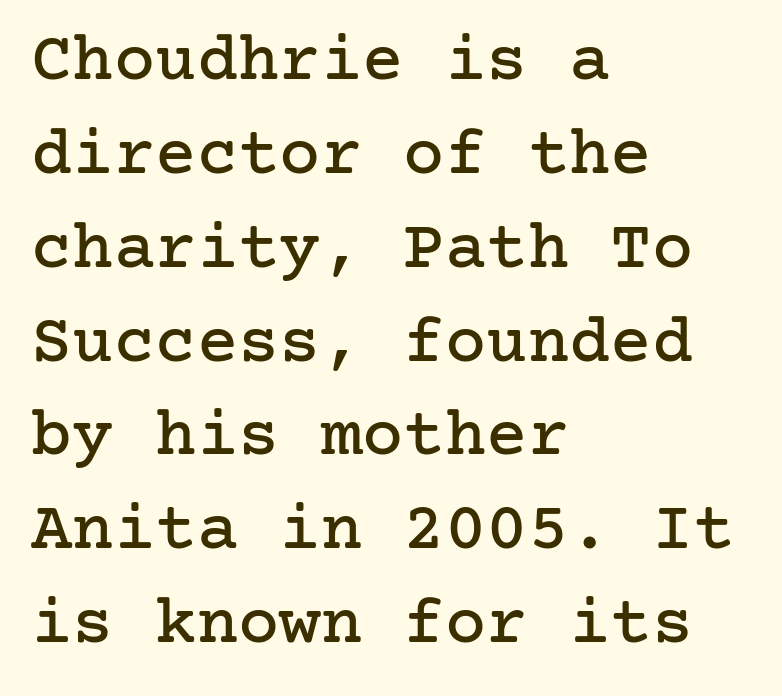
Interline gaps are of average width in this sample. This sample uses plain, unmodified letter spacing. The text block is weighted toward the left margin, trailing off unevenly rightward. Are there feet on the stems? There are — it's a serif. This rendering features lettering with no underline. If you drew a line through each stem, it would be perfectly vertical.
